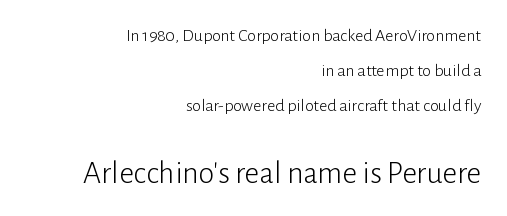
Q: Is the text bold? A: No.
Q: Is the text italic (slanted)? A: No, it is upright.
Q: Is the typeface a serif or a sans-serif typeface? A: Sans-serif.
Q: Is the text underlined? A: No.
Q: How is the paragraph aligned? A: Right-aligned.
Q: Is the spacing between letters normal or unusually wide? A: Normal.
Q: Is the spacing between lines tight, normal or loose? A: Loose.
Q: Which block of text is set in a larger size, the first (top) or the second (bottom)? A: The second (bottom) one.
Q: Width (condensed, normal, or wide)? A: Normal.
Q: Stroke contrast? A: Low.
Q: x-height? A: Medium.
Q: Monospaced? A: No.
